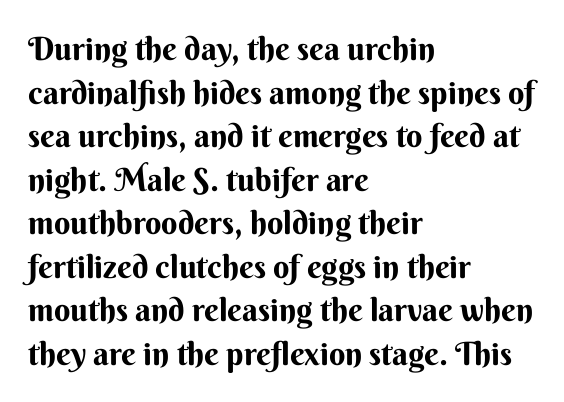
The image shows 32 px sans-serif type, upright; set left-aligned, normal line spacing (1.36x), normal letter spacing, not underlined; medium stroke contrast and a small x-height.
